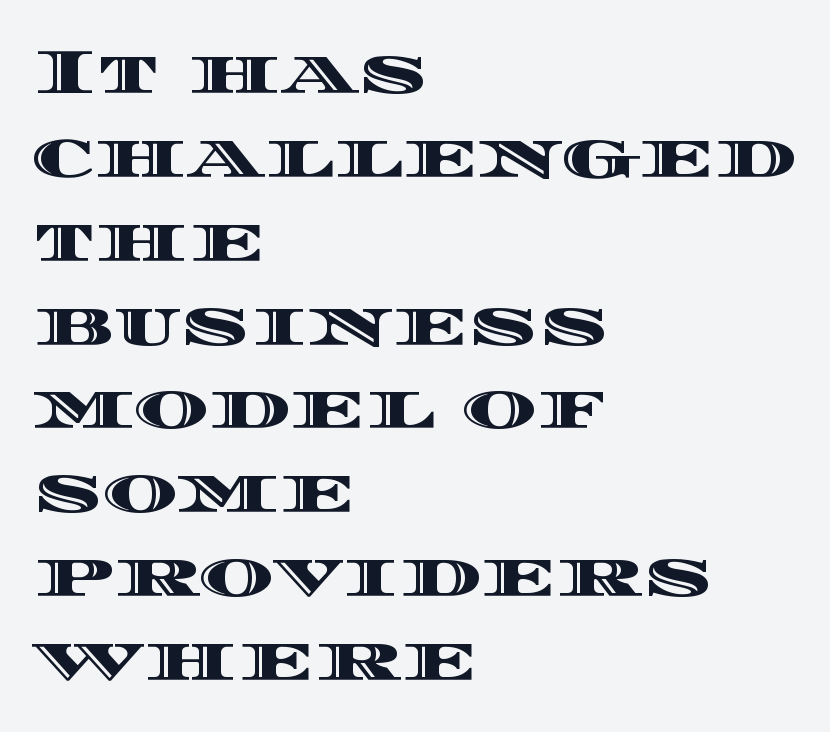
The image shows 64 px wide type, upright; set left-aligned, normal line spacing (1.31x), normal letter spacing, not underlined; a large x-height.
